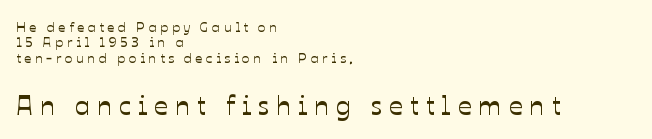
The rag falls on the right side of this text block. Students, note that the glyphs here are deliberately spaced far apart. The rendering enlarges the type as you move from the upper chunk to the lower. If you measured baseline to baseline, you'd find a short distance.
